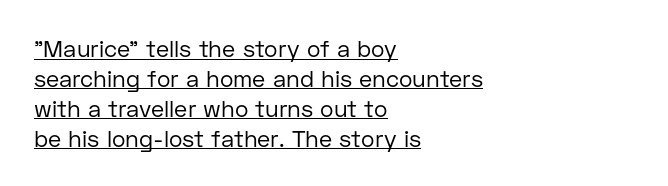
The image shows 23 px text type, upright; set left-aligned, normal line spacing (1.3x), normal letter spacing, underlined.
